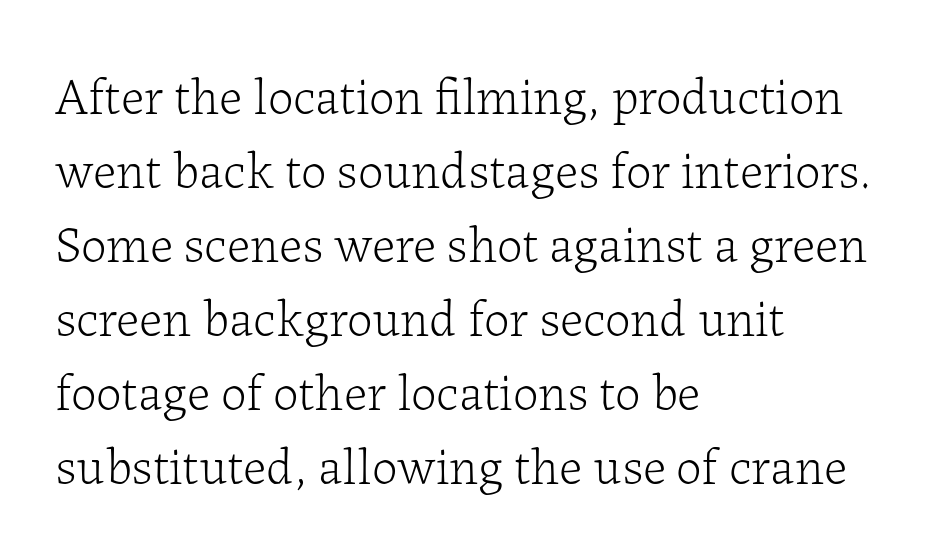
Q: Is the text bold? A: No.
Q: Is the text italic (slanted)? A: No, it is upright.
Q: Is the typeface a serif or a sans-serif typeface? A: Serif.
Q: Is the text underlined? A: No.
Q: How is the paragraph aligned? A: Left-aligned.
Q: Is the spacing between letters normal or unusually wide? A: Normal.
Q: Is the spacing between lines tight, normal or loose? A: Normal.
Q: Width (condensed, normal, or wide)? A: Normal.
Q: Stroke contrast? A: Low.
Q: x-height? A: Medium.
Q: Monospaced? A: No.
